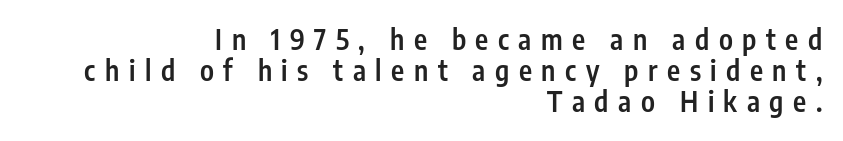
The image shows 28 px semibold, condensed sans-serif type, upright; set right-aligned, tight line spacing (1.11x), unusually wide letter spacing (+0.34 em), not underlined; low stroke contrast and a medium x-height.
